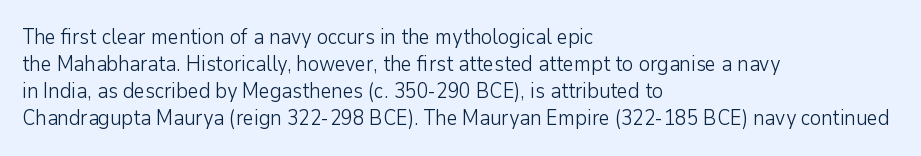
The image shows 21 px text type, upright; set left-aligned, normal line spacing (1.29x), normal letter spacing, not underlined.
